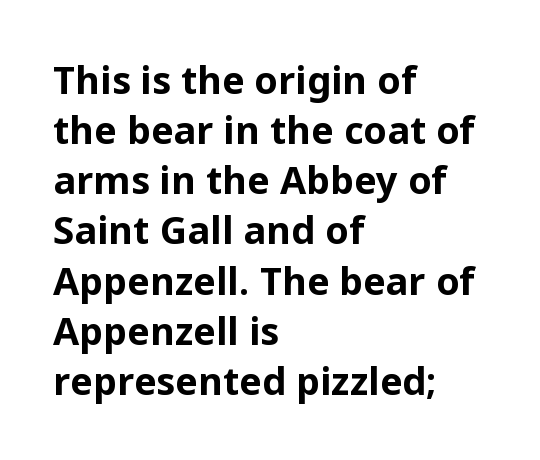
Q: Is the text bold? A: Yes.
Q: Is the text italic (slanted)? A: No, it is upright.
Q: Is the typeface a serif or a sans-serif typeface? A: Sans-serif.
Q: Is the text underlined? A: No.
Q: How is the paragraph aligned? A: Left-aligned.
Q: Is the spacing between letters normal or unusually wide? A: Normal.
Q: Is the spacing between lines tight, normal or loose? A: Normal.
Q: Width (condensed, normal, or wide)? A: Normal.
Q: Stroke contrast? A: Low.
Q: x-height? A: Medium.
Q: Monospaced? A: No.
